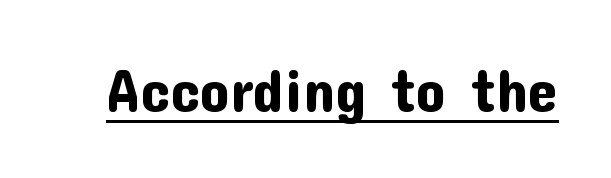
Q: Is the text italic (slanted)? A: No, it is upright.
Q: Is the typeface a serif or a sans-serif typeface? A: Sans-serif.
Q: Is the text underlined? A: Yes.
Q: Is the spacing between letters normal or unusually wide? A: Normal.
Q: Width (condensed, normal, or wide)? A: Normal.
Q: Stroke contrast? A: Low.
Q: x-height? A: Medium.
Q: Monospaced? A: No.
